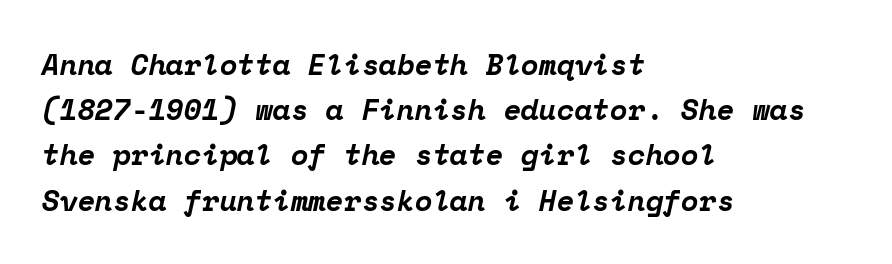
Q: Is the text bold? A: Yes.
Q: Is the text italic (slanted)? A: Yes, it leans right by about 12 degrees.
Q: Is the typeface a serif or a sans-serif typeface? A: Serif.
Q: Is the text underlined? A: No.
Q: How is the paragraph aligned? A: Left-aligned.
Q: Is the spacing between letters normal or unusually wide? A: Normal.
Q: Is the spacing between lines tight, normal or loose? A: Normal.
Q: Width (condensed, normal, or wide)? A: Normal.
Q: Stroke contrast? A: Low.
Q: x-height? A: Medium.
Q: Monospaced? A: Yes.
